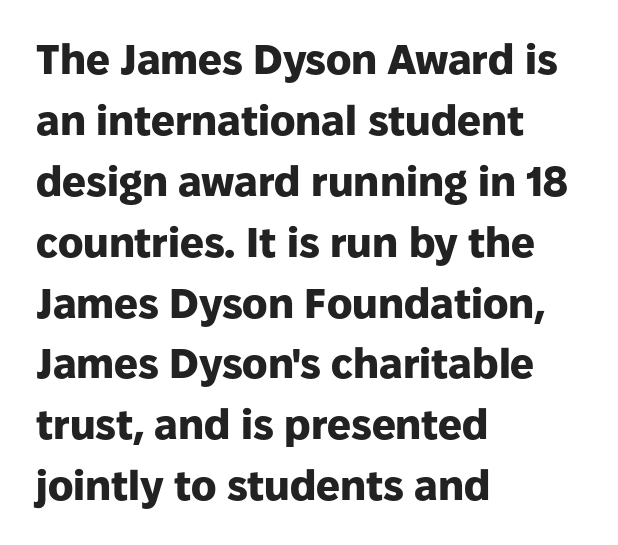
{"serif": "no", "italic": "no", "bold": "yes", "weight": "heavy", "width": "normal", "stroke_contrast": "low", "x_height": "medium", "monospaced": "no", "underline": "no", "align": "left", "line_spacing": "normal", "line_spacing_ratio": 1.45, "letter_spacing": "normal", "letter_spacing_em": 0.0, "glyph_px": 42}
